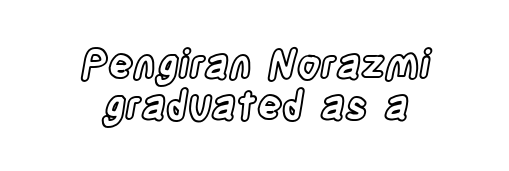
The image shows 39 px condensed type; set centered, tight line spacing (1.05x), normal letter spacing, not underlined; a large x-height.
